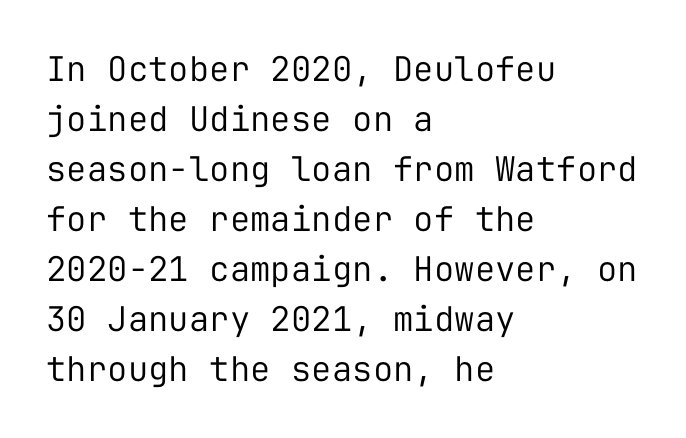
Notice how the passage keeps a crisp vertical edge on the left only. The letters sit at their default tracking, neither squeezed nor spread. Glance below the letters and you will spot only blank space. Font category for this specimen: sans-serif. Nope, not italic — everything's standing straight.
